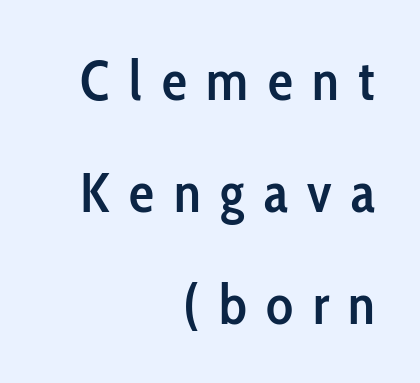
Q: Is the text bold? A: Semi-bold.
Q: Is the text italic (slanted)? A: No, it is upright.
Q: Is the typeface a serif or a sans-serif typeface? A: Sans-serif.
Q: Is the text underlined? A: No.
Q: How is the paragraph aligned? A: Right-aligned.
Q: Is the spacing between letters normal or unusually wide? A: Unusually wide.
Q: Is the spacing between lines tight, normal or loose? A: Loose.
Q: Width (condensed, normal, or wide)? A: Condensed.
Q: Stroke contrast? A: Low.
Q: x-height? A: Medium.
Q: Monospaced? A: No.
